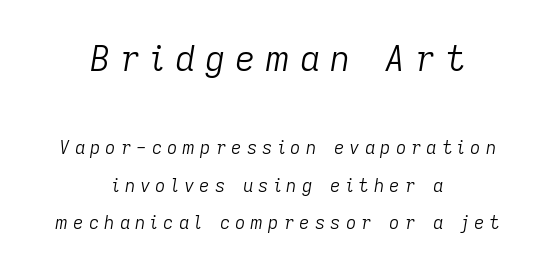
Q: Is the text bold? A: No.
Q: Is the text italic (slanted)? A: Yes, it leans right by about 9 degrees.
Q: Is the text underlined? A: No.
Q: How is the paragraph aligned? A: Centered.
Q: Is the spacing between letters normal or unusually wide? A: Unusually wide.
Q: Is the spacing between lines tight, normal or loose? A: Loose.
Q: Which block of text is set in a larger size, the first (top) or the second (bottom)? A: The first (top) one.
Q: Width (condensed, normal, or wide)? A: Normal.
Q: Stroke contrast? A: Low.
Q: x-height? A: Medium.
Q: Monospaced? A: No.
